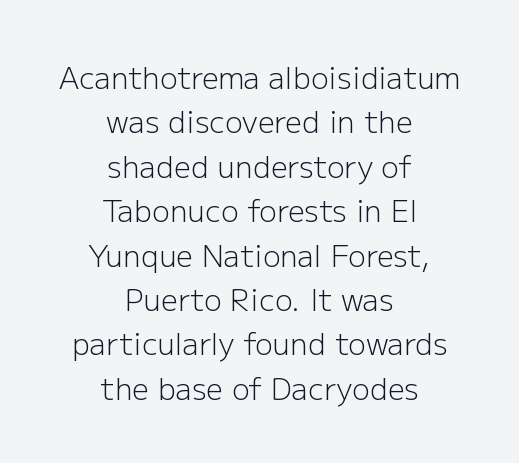
The image shows 30 px light sans-serif type, upright; set centered, normal line spacing (1.48x), normal letter spacing, not underlined; low stroke contrast and a medium x-height.
